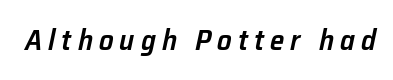
The image shows 29 px semibold type, italic (leaning right); set unusually wide letter spacing (+0.21 em), not underlined; low stroke contrast and a medium x-height.
